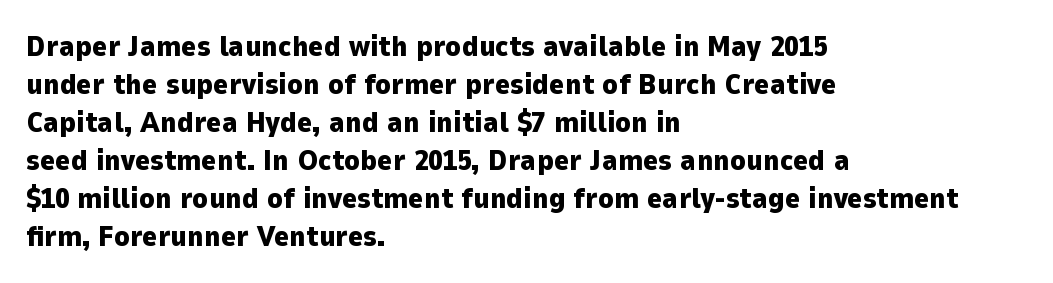
You'd pick this weight for a headline — it's a proper bold. The designer left line spacing at the default. Quick note: underline off. Does the type have serifs? No, each stem ends abruptly. Letter spacing: default.
